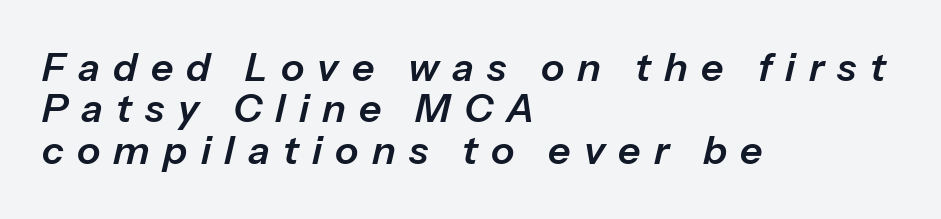
Q: Is the text italic (slanted)? A: Yes, it leans right by about 13 degrees.
Q: Is the text underlined? A: No.
Q: How is the paragraph aligned? A: Left-aligned.
Q: Is the spacing between letters normal or unusually wide? A: Unusually wide.
Q: Is the spacing between lines tight, normal or loose? A: Tight.
Q: Width (condensed, normal, or wide)? A: Normal.
Q: Stroke contrast? A: Low.
Q: x-height? A: Medium.
Q: Monospaced? A: No.
